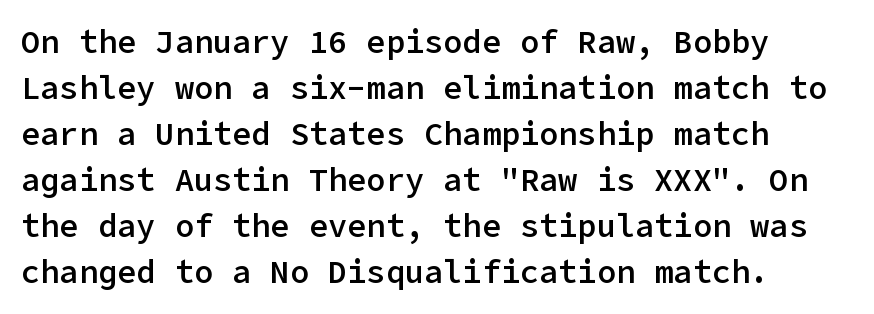
Q: Is the text bold? A: Semi-bold.
Q: Is the text italic (slanted)? A: No, it is upright.
Q: Is the typeface a serif or a sans-serif typeface? A: Sans-serif.
Q: Is the text underlined? A: No.
Q: How is the paragraph aligned? A: Left-aligned.
Q: Is the spacing between letters normal or unusually wide? A: Normal.
Q: Is the spacing between lines tight, normal or loose? A: Normal.
Q: Width (condensed, normal, or wide)? A: Normal.
Q: Stroke contrast? A: Low.
Q: x-height? A: Medium.
